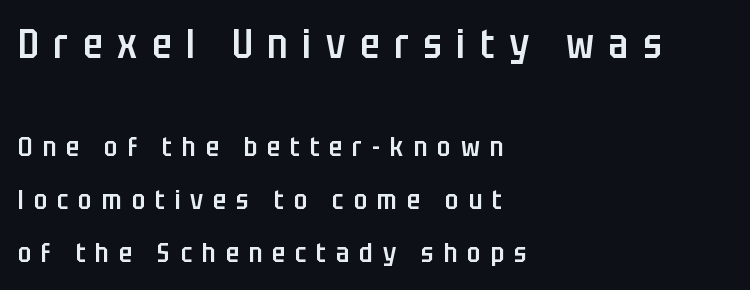
Q: Is the text bold? A: Semi-bold.
Q: Is the text italic (slanted)? A: No, it is upright.
Q: Is the typeface a serif or a sans-serif typeface? A: Sans-serif.
Q: Is the text underlined? A: No.
Q: How is the paragraph aligned? A: Left-aligned.
Q: Is the spacing between letters normal or unusually wide? A: Unusually wide.
Q: Is the spacing between lines tight, normal or loose? A: Loose.
Q: Which block of text is set in a larger size, the first (top) or the second (bottom)? A: The first (top) one.
Q: Width (condensed, normal, or wide)? A: Condensed.
Q: Stroke contrast? A: Low.
Q: x-height? A: Large.
Q: Monospaced? A: No.
